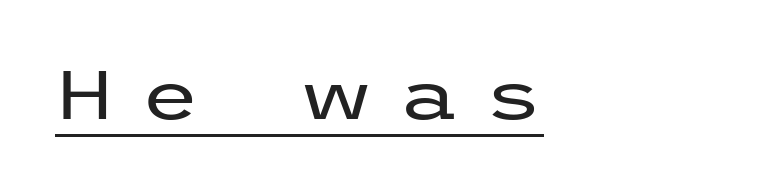
{"serif": "no", "italic": "no", "bold": "no", "weight": "regular", "width": "wide", "stroke_contrast": "low", "x_height": "medium", "underline": "yes", "letter_spacing": "wide", "letter_spacing_em": 0.36, "glyph_px": 69}
